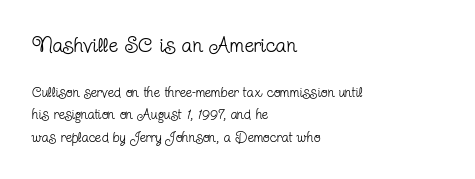
The image shows 21 px text type, upright; set left-aligned, normal line spacing (1.61x), normal letter spacing, not underlined; the first (top) block is 1.5x larger.
